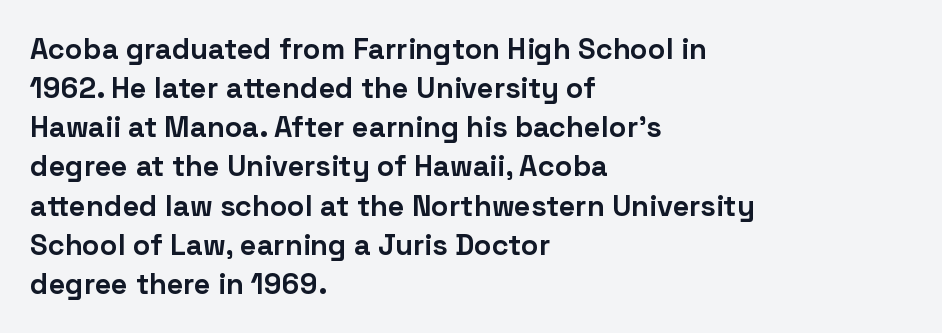
Q: Is the text bold? A: Yes.
Q: Is the text italic (slanted)? A: No, it is upright.
Q: Is the typeface a serif or a sans-serif typeface? A: Sans-serif.
Q: Is the text underlined? A: No.
Q: How is the paragraph aligned? A: Left-aligned.
Q: Is the spacing between letters normal or unusually wide? A: Normal.
Q: Is the spacing between lines tight, normal or loose? A: Normal.
Q: Width (condensed, normal, or wide)? A: Normal.
Q: Stroke contrast? A: Low.
Q: x-height? A: Medium.
Q: Monospaced? A: No.
